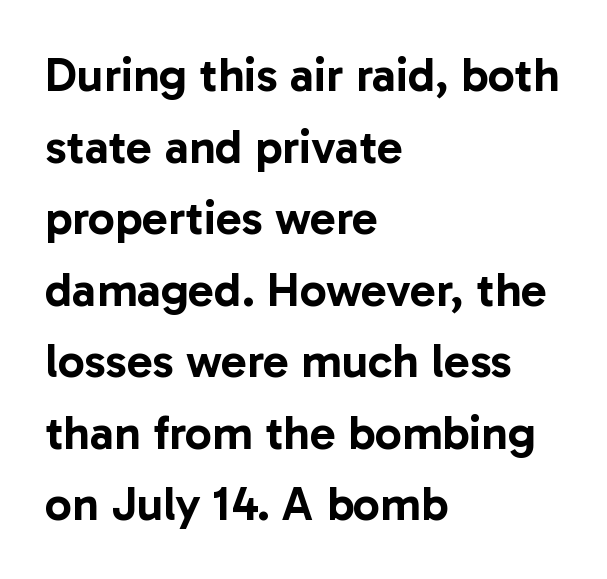
Q: Is the text italic (slanted)? A: No, it is upright.
Q: Is the typeface a serif or a sans-serif typeface? A: Sans-serif.
Q: Is the text underlined? A: No.
Q: How is the paragraph aligned? A: Left-aligned.
Q: Is the spacing between letters normal or unusually wide? A: Normal.
Q: Is the spacing between lines tight, normal or loose? A: Normal.
Q: Width (condensed, normal, or wide)? A: Normal.
Q: Stroke contrast? A: Low.
Q: x-height? A: Medium.
Q: Monospaced? A: No.
